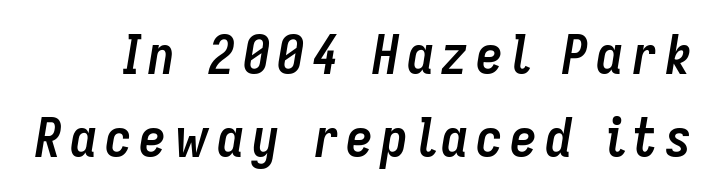
Q: Is the text bold? A: Yes.
Q: Is the text italic (slanted)? A: Yes, it leans right by about 9 degrees.
Q: Is the text underlined? A: No.
Q: Is the spacing between lines tight, normal or loose? A: Normal.
Q: Width (condensed, normal, or wide)? A: Condensed.
Q: Stroke contrast? A: Low.
Q: x-height? A: Medium.
Q: Monospaced? A: No.
